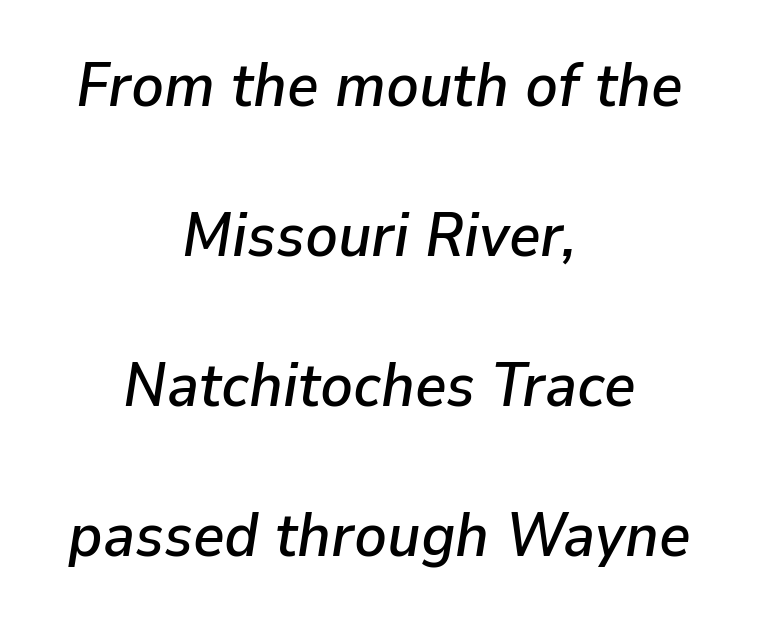
The image shows 61 px text type, italic (leaning right); set centered, loose line spacing (2.46x), normal letter spacing, not underlined; low stroke contrast and a medium x-height.
